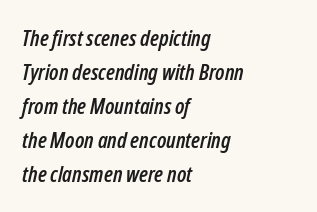
The image shows 22 px text type, italic (leaning right); set left-aligned, normal line spacing (1.55x), normal letter spacing, not underlined.
